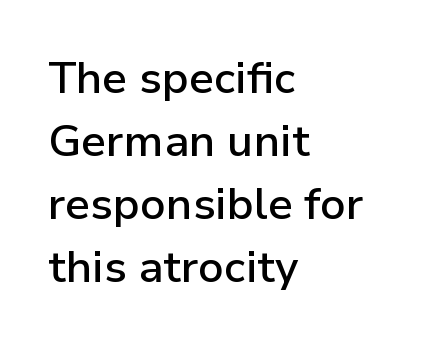
The image shows 44 px semibold sans-serif type, upright; set left-aligned, normal line spacing (1.43x), normal letter spacing, not underlined; low stroke contrast and a medium x-height.
